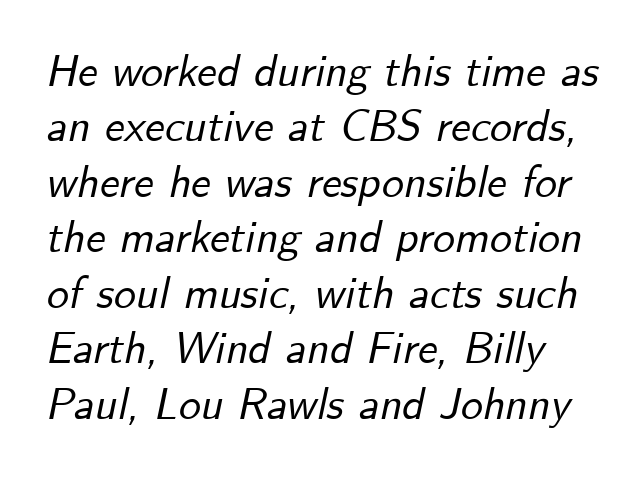
Q: Is the text italic (slanted)? A: Yes, it leans right by about 12 degrees.
Q: Is the text underlined? A: No.
Q: Is the spacing between letters normal or unusually wide? A: Normal.
Q: Is the spacing between lines tight, normal or loose? A: Normal.
Q: Width (condensed, normal, or wide)? A: Normal.
Q: Stroke contrast? A: Low.
Q: x-height? A: Small.
Q: Monospaced? A: No.
